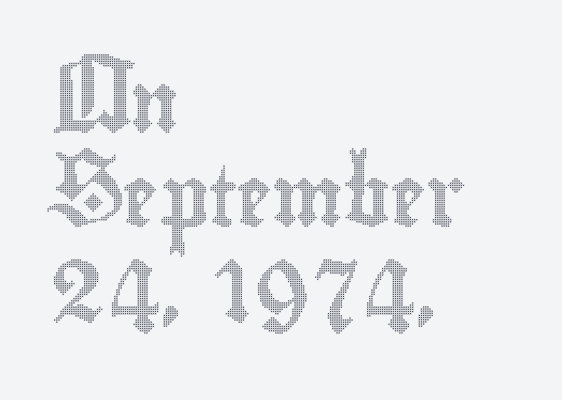
{"italic": "no", "width": "condensed", "x_height": "small", "monospaced": "no", "underline": "no", "align": "left", "line_spacing": "normal", "line_spacing_ratio": 1.57, "letter_spacing": "normal", "letter_spacing_em": 0.0, "glyph_px": 60}
